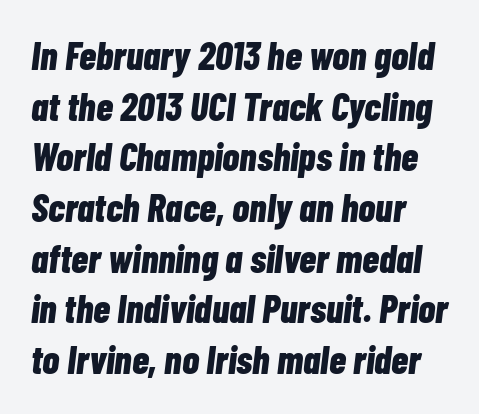
The image shows 39 px bold, condensed type, italic (leaning right); set left-aligned, normal line spacing (1.3x), normal letter spacing, not underlined; low stroke contrast and a medium x-height.
